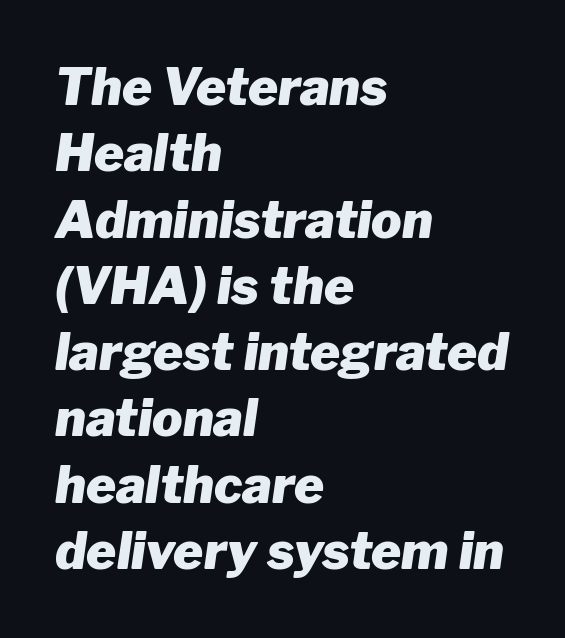
Q: Is the text bold? A: Yes.
Q: Is the text italic (slanted)? A: Yes, it leans right by about 8 degrees.
Q: Is the text underlined? A: No.
Q: How is the paragraph aligned? A: Left-aligned.
Q: Is the spacing between letters normal or unusually wide? A: Normal.
Q: Is the spacing between lines tight, normal or loose? A: Normal.
Q: Width (condensed, normal, or wide)? A: Normal.
Q: Stroke contrast? A: Low.
Q: x-height? A: Medium.
Q: Monospaced? A: No.
